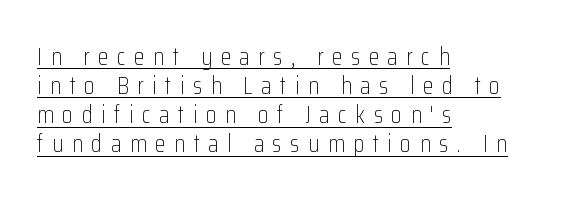
Q: Is the text bold? A: No.
Q: Is the text italic (slanted)? A: No, it is upright.
Q: Is the text underlined? A: Yes.
Q: How is the paragraph aligned? A: Left-aligned.
Q: Is the spacing between letters normal or unusually wide? A: Unusually wide.
